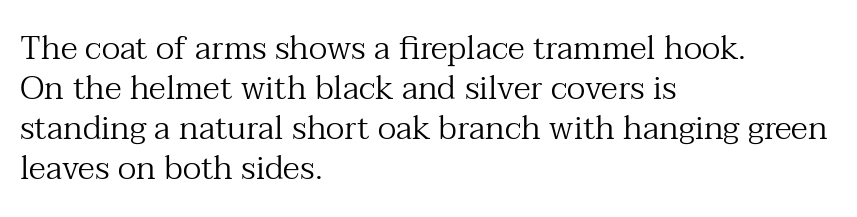
{"serif": "yes", "italic": "no", "bold": "no", "weight": "regular", "width": "normal", "stroke_contrast": "medium", "x_height": "medium", "monospaced": "no", "underline": "no", "align": "left", "line_spacing_ratio": 1.21, "letter_spacing": "normal", "letter_spacing_em": 0.0, "glyph_px": 33}
